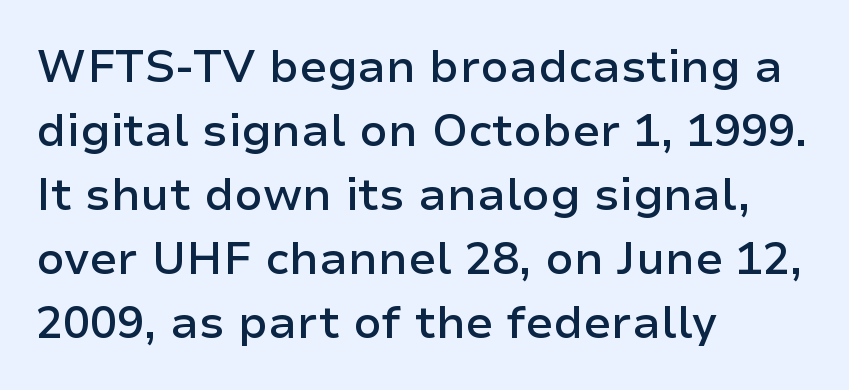
One glance says typical: line gaps are just what's usual. Between one letter and the next there's only the usual sliver of space. The passage shown is typeset with a sans-serif family. Characters remain perfectly vertical along every line.
